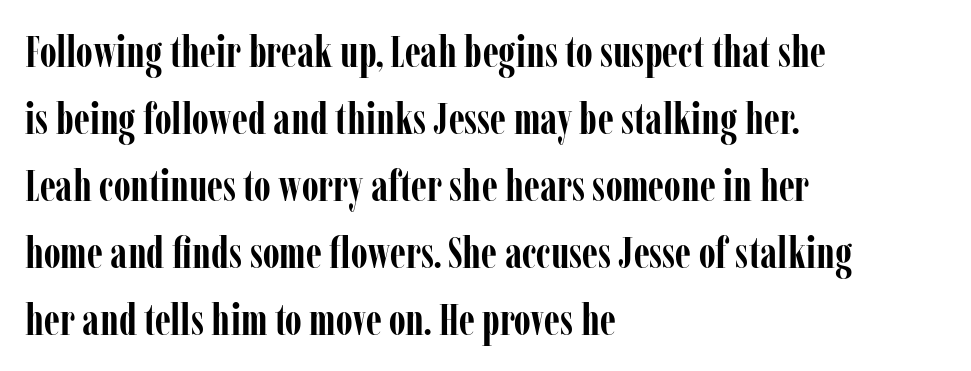
The image shows 44 px semibold, condensed serif type, upright; set left-aligned, normal line spacing (1.52x), normal letter spacing, not underlined; low stroke contrast and a medium x-height.
